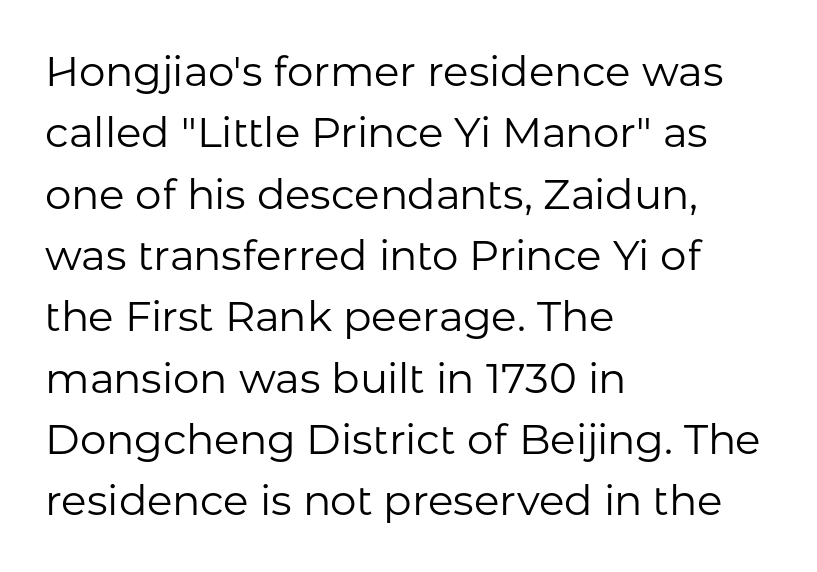
The image shows 42 px regular-weight sans-serif type, upright; set left-aligned, normal line spacing (1.46x), normal letter spacing, not underlined; low stroke contrast and a medium x-height.
